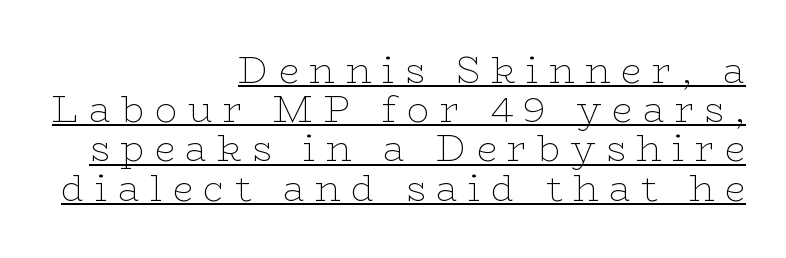
The glyphs are accompanied by a horizontal stroke just below them. Honestly, the rows look squashed on top of each other. The compositor pushed each line to the right boundary. The lettering holds an erect, upright posture throughout.
